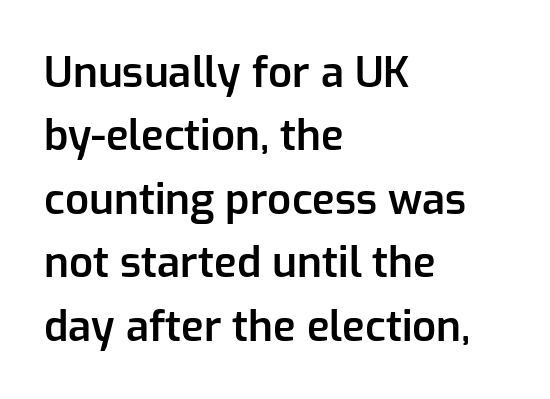
Q: Is the text bold? A: Semi-bold.
Q: Is the text italic (slanted)? A: No, it is upright.
Q: Is the typeface a serif or a sans-serif typeface? A: Sans-serif.
Q: Is the text underlined? A: No.
Q: How is the paragraph aligned? A: Left-aligned.
Q: Is the spacing between letters normal or unusually wide? A: Normal.
Q: Is the spacing between lines tight, normal or loose? A: Normal.
Q: Width (condensed, normal, or wide)? A: Normal.
Q: Stroke contrast? A: Low.
Q: x-height? A: Medium.
Q: Monospaced? A: No.
